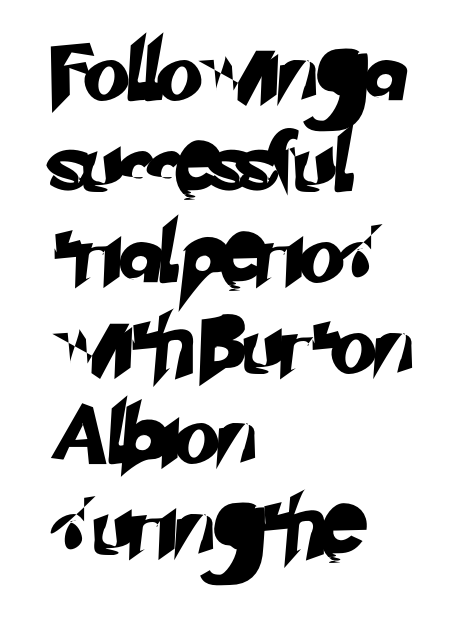
Interline gaps are of average width in this sample. Casual observation: everything's shoved over to the left. The strip under each line holds only bare page. Between one letter and the next there's only the usual sliver of space. The letters advance in unequal steps, a hallmark of proportional type.
